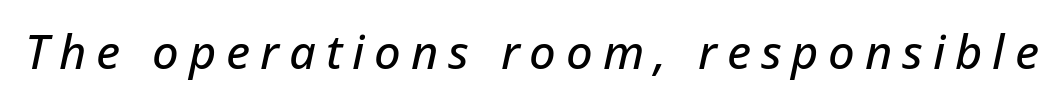
Any mark beneath the type? The region is blank. The type is letterspaced generously, with wide tracking. Think of a printed novel: that variable character pitch is what you see here. The letters are slanted; this is an italic face.
